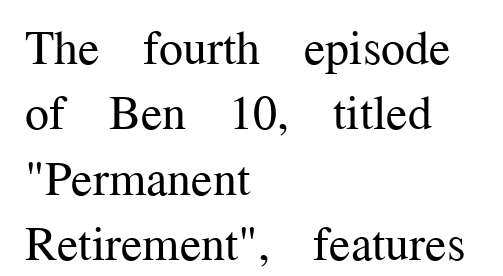
The image shows 48 px regular-weight serif type, upright; set left-aligned, normal line spacing (1.36x), normal letter spacing, not underlined; medium stroke contrast and a medium x-height.
